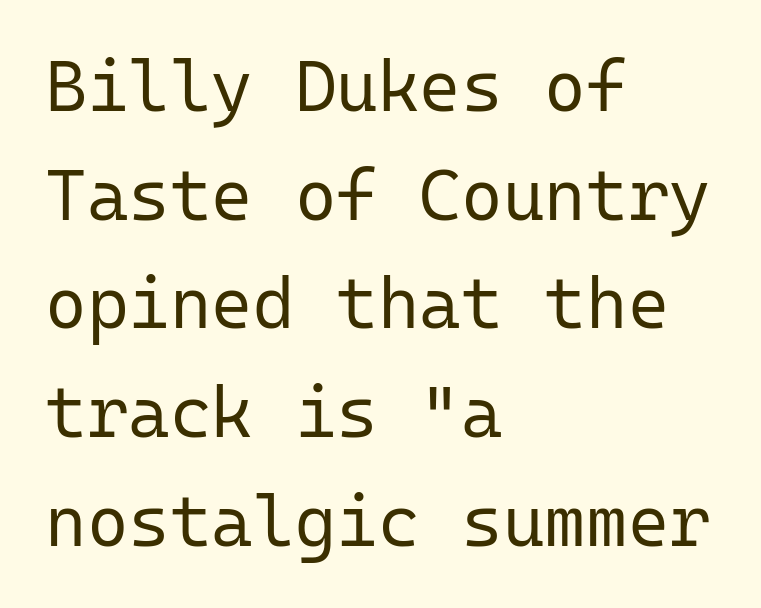
The image shows 71 px regular-weight sans-serif type, upright, monospaced; set left-aligned, normal line spacing (1.53x), normal letter spacing, not underlined; low stroke contrast and a medium x-height.
